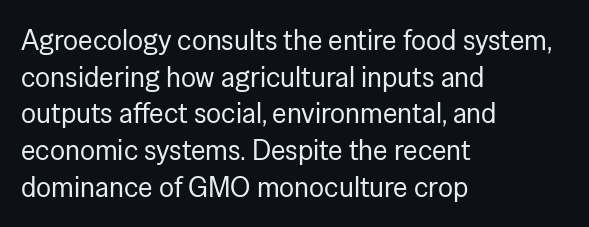
{"serif": "no", "italic": "no", "bold": "no", "weight": "regular", "width": "normal", "stroke_contrast": "low", "x_height": "medium", "monospaced": "no", "underline": "no", "align": "left", "line_spacing": "normal", "line_spacing_ratio": 1.31, "letter_spacing": "normal", "letter_spacing_em": 0.0, "glyph_px": 28}
